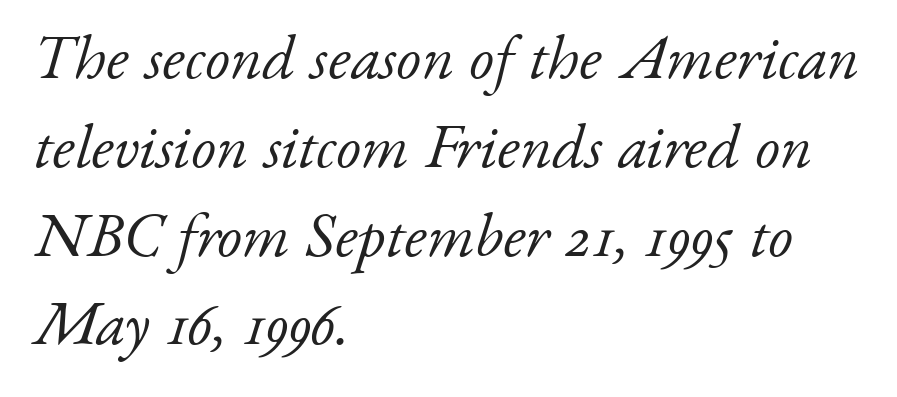
The image shows 63 px light serif type, italic (leaning right); set left-aligned, normal line spacing (1.41x), normal letter spacing, not underlined; low stroke contrast and a small x-height.
